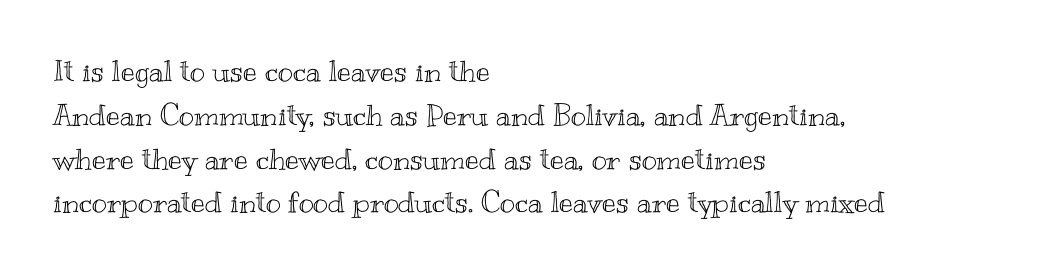
{"italic": "no", "width": "wide", "x_height": "small", "monospaced": "no", "underline": "no", "align": "left", "line_spacing": "normal", "line_spacing_ratio": 1.51, "letter_spacing": "normal", "letter_spacing_em": 0.0, "glyph_px": 29}
